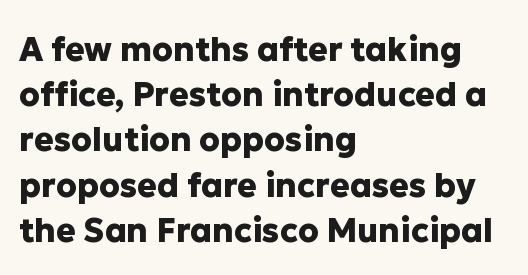
{"serif": "no", "italic": "no", "bold": "yes", "weight": "heavy", "width": "normal", "stroke_contrast": "low", "x_height": "medium", "monospaced": "no", "underline": "no", "align": "left", "line_spacing": "normal", "line_spacing_ratio": 1.37, "letter_spacing": "normal", "letter_spacing_em": 0.0, "glyph_px": 33}
